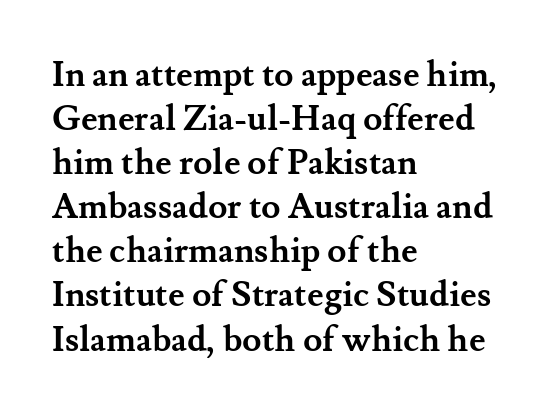
The image shows 35 px semibold serif type, upright; set left-aligned, normal line spacing (1.26x), normal letter spacing, not underlined; medium stroke contrast and a small x-height.
